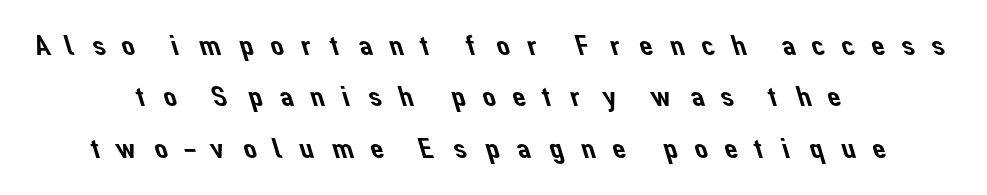
The image shows 30 px sans-serif type; set centered, line spacing 1.71x, unusually wide letter spacing (+0.46 em), not underlined; low stroke contrast and a medium x-height.
